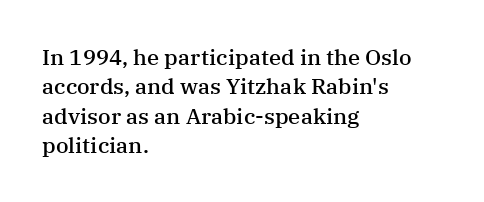
Q: Is the text bold? A: Semi-bold.
Q: Is the text italic (slanted)? A: No, it is upright.
Q: Is the text underlined? A: No.
Q: How is the paragraph aligned? A: Left-aligned.
Q: Is the spacing between letters normal or unusually wide? A: Normal.
Q: Is the spacing between lines tight, normal or loose? A: Normal.
